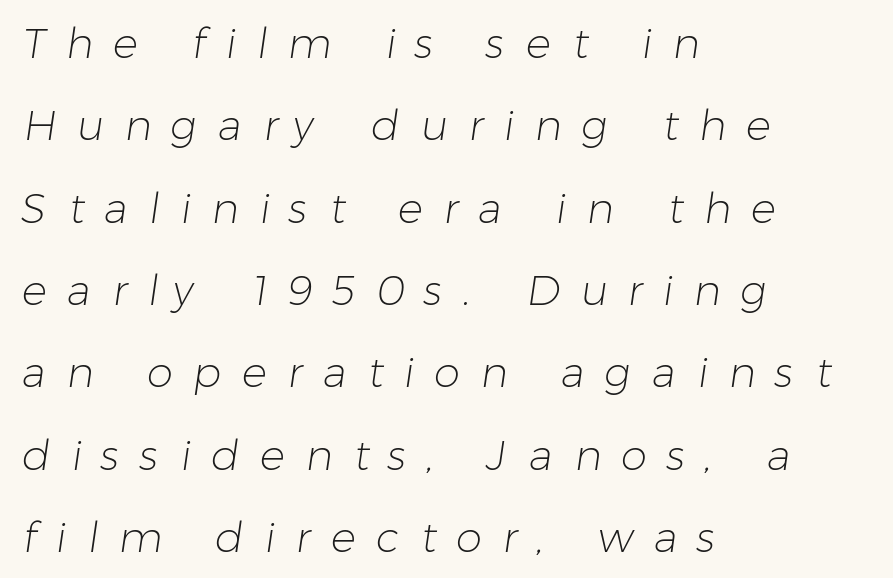
{"serif": "no", "bold": "no", "weight": "light", "width": "normal", "stroke_contrast": "low", "x_height": "medium", "monospaced": "no", "underline": "no", "align": "left", "line_spacing": "loose", "line_spacing_ratio": 1.96, "letter_spacing": "wide", "letter_spacing_em": 0.49, "glyph_px": 42}
